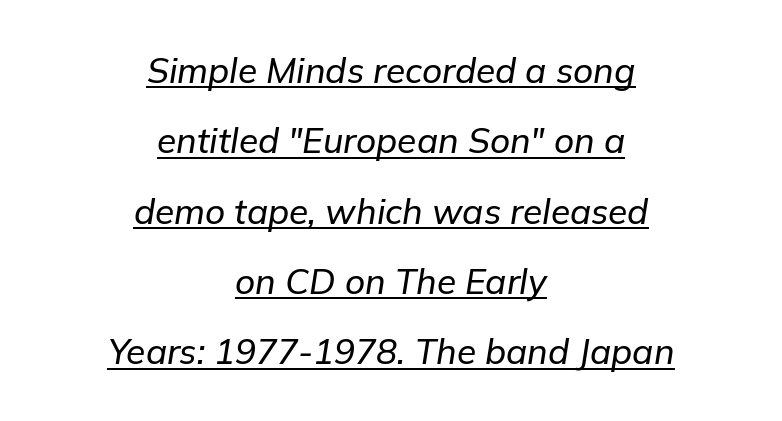
Q: Is the text italic (slanted)? A: Yes, it leans right by about 9 degrees.
Q: Is the text underlined? A: Yes.
Q: How is the paragraph aligned? A: Centered.
Q: Is the spacing between letters normal or unusually wide? A: Normal.
Q: Is the spacing between lines tight, normal or loose? A: Loose.
Q: Width (condensed, normal, or wide)? A: Normal.
Q: Stroke contrast? A: Low.
Q: x-height? A: Medium.
Q: Monospaced? A: No.
